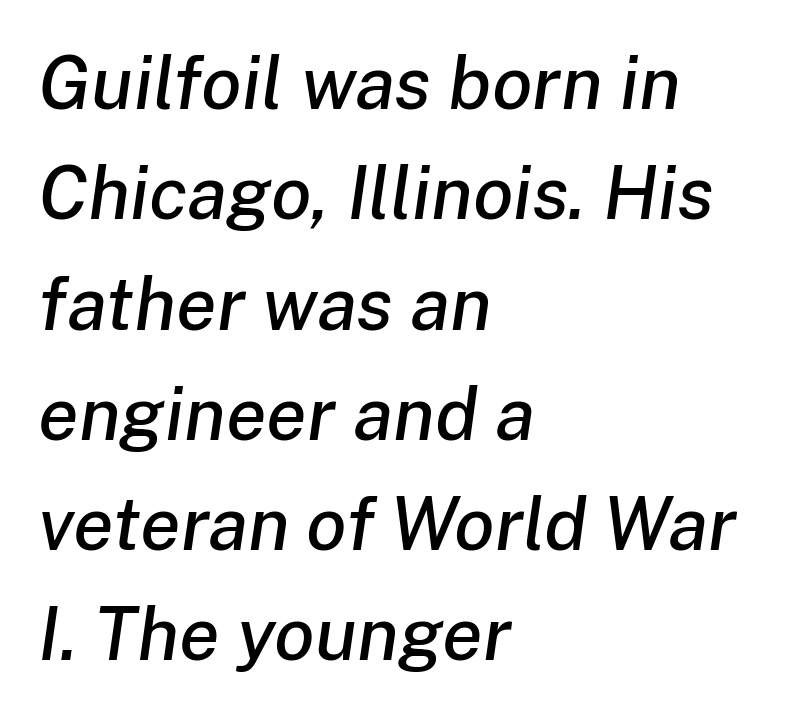
Q: Is the text italic (slanted)? A: Yes, it leans right by about 8 degrees.
Q: Is the text underlined? A: No.
Q: How is the paragraph aligned? A: Left-aligned.
Q: Is the spacing between letters normal or unusually wide? A: Normal.
Q: Is the spacing between lines tight, normal or loose? A: Normal.
Q: Width (condensed, normal, or wide)? A: Normal.
Q: Stroke contrast? A: Low.
Q: x-height? A: Medium.
Q: Monospaced? A: No.
